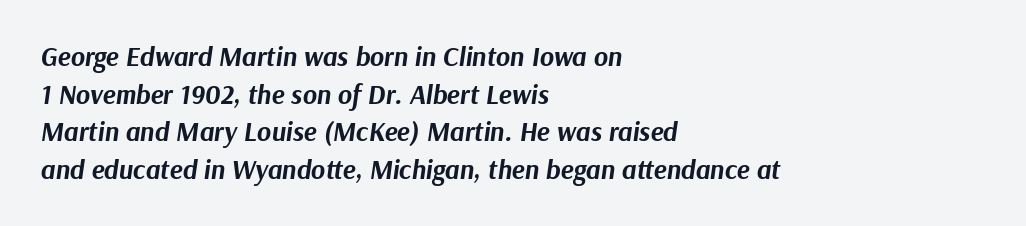
Line beginnings align vertically; line endings do not. Is the letter spacing exaggerated? No — it looks like the ordinary default. In terms of weight, the rendering is a true, heavy bold. Descenders are the only things crossing below the line. Regarding leading, the lines here are spaced in the standard way. There's an unmistakable incline to the writing here.
